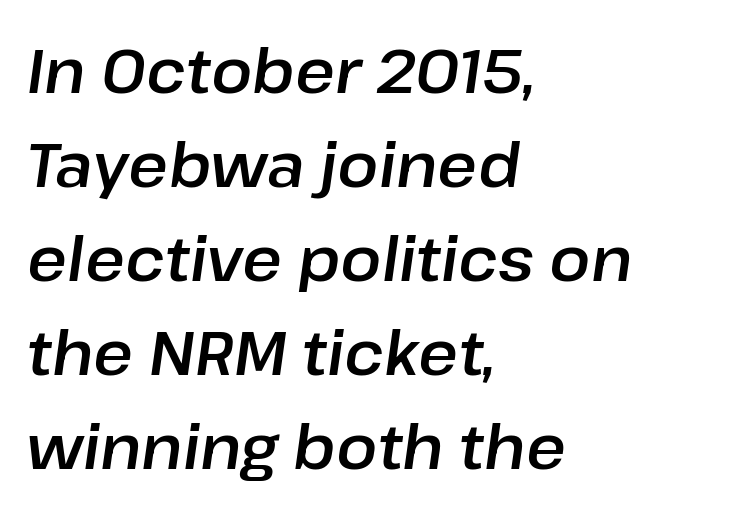
Q: Is the text italic (slanted)? A: Yes, it leans right by about 8 degrees.
Q: Is the text underlined? A: No.
Q: How is the paragraph aligned? A: Left-aligned.
Q: Is the spacing between letters normal or unusually wide? A: Normal.
Q: Is the spacing between lines tight, normal or loose? A: Normal.
Q: Width (condensed, normal, or wide)? A: Normal.
Q: Stroke contrast? A: Low.
Q: x-height? A: Medium.
Q: Monospaced? A: No.
